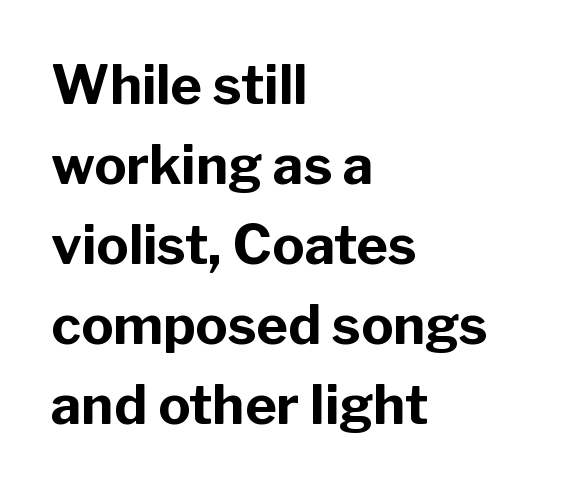
The image shows 54 px bold sans-serif type, upright; set left-aligned, normal line spacing (1.48x), normal letter spacing, not underlined; low stroke contrast and a medium x-height.
